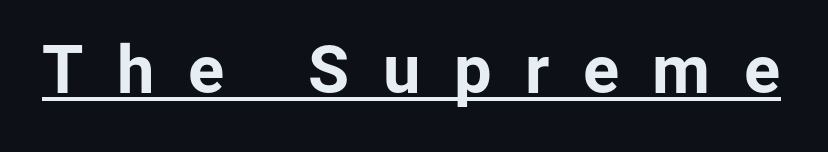
Q: Is the text bold? A: Yes.
Q: Is the text italic (slanted)? A: No, it is upright.
Q: Is the typeface a serif or a sans-serif typeface? A: Sans-serif.
Q: Is the text underlined? A: Yes.
Q: Is the spacing between letters normal or unusually wide? A: Unusually wide.
Q: Width (condensed, normal, or wide)? A: Normal.
Q: Stroke contrast? A: Low.
Q: x-height? A: Medium.
Q: Monospaced? A: No.
